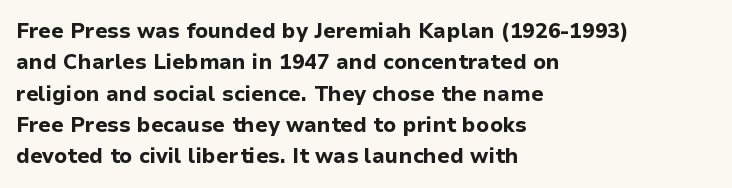
{"italic": "no", "bold": "yes", "underline": "no", "align": "left", "line_spacing": "normal", "line_spacing_ratio": 1.49, "letter_spacing": "normal", "letter_spacing_em": 0.0, "glyph_px": 21}
